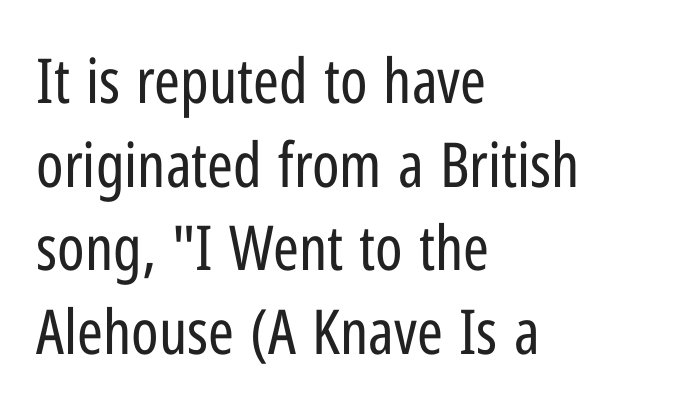
Q: Is the text bold? A: No.
Q: Is the text italic (slanted)? A: No, it is upright.
Q: Is the typeface a serif or a sans-serif typeface? A: Sans-serif.
Q: Is the text underlined? A: No.
Q: How is the paragraph aligned? A: Left-aligned.
Q: Is the spacing between letters normal or unusually wide? A: Normal.
Q: Is the spacing between lines tight, normal or loose? A: Normal.
Q: Width (condensed, normal, or wide)? A: Condensed.
Q: Stroke contrast? A: Low.
Q: x-height? A: Medium.
Q: Monospaced? A: No.
